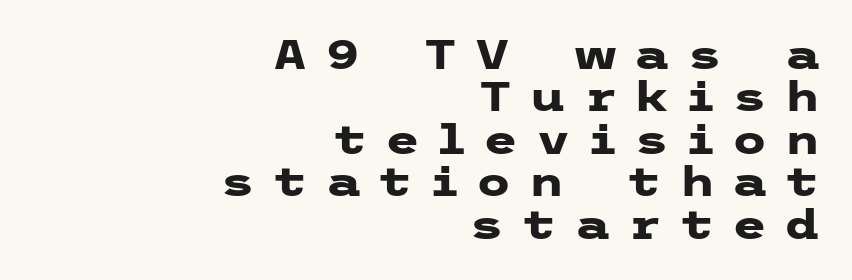
The image shows 40 px heavy, wide sans-serif type, upright; set right-aligned, tight line spacing (1.06x), unusually wide letter spacing (+0.44 em), not underlined; low stroke contrast and a medium x-height.
